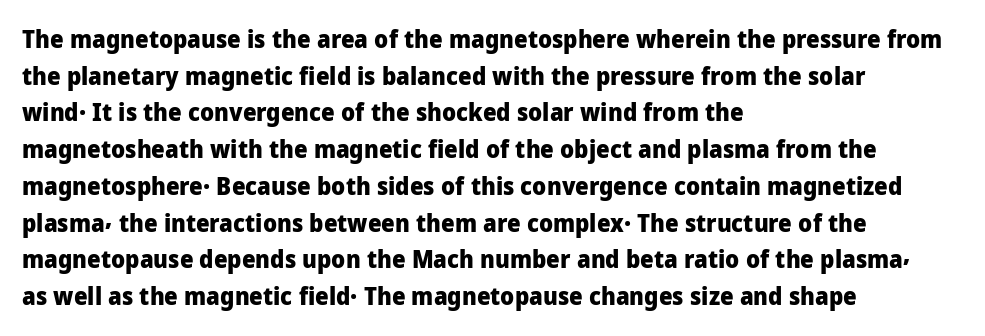
The image shows 24 px bold type, upright; set left-aligned, normal line spacing (1.53x), normal letter spacing, not underlined.
